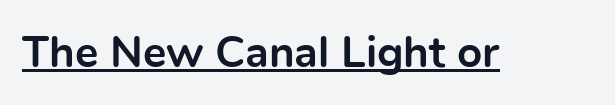
This sample uses an upright cut, with every glyph sitting square on the baseline. Words appear dense and cohesive because spacing is normal. The rendered words wear a rule along their underside. A typesetter would label this face a sans.
